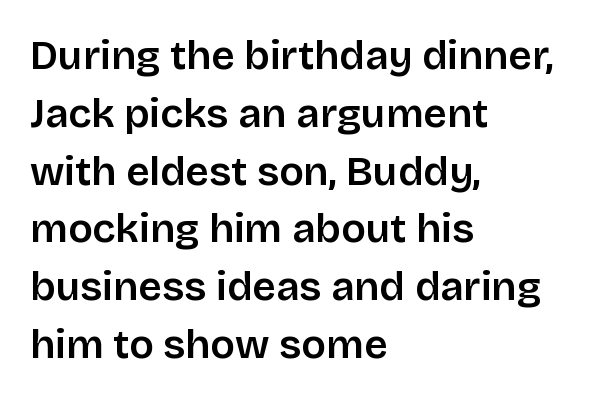
The image shows 41 px sans-serif type, upright; set left-aligned, normal line spacing (1.41x), normal letter spacing, not underlined; low stroke contrast and a large x-height.
